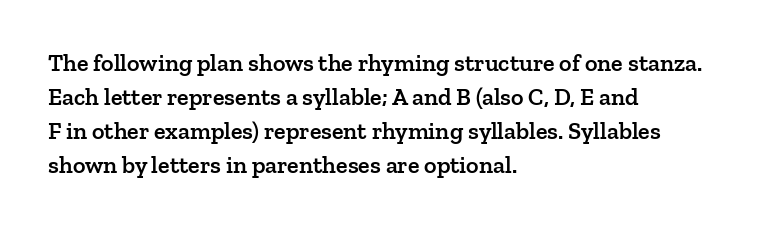
Q: Is the text bold? A: Semi-bold.
Q: Is the text italic (slanted)? A: No, it is upright.
Q: Is the text underlined? A: No.
Q: How is the paragraph aligned? A: Left-aligned.
Q: Is the spacing between letters normal or unusually wide? A: Normal.
Q: Is the spacing between lines tight, normal or loose? A: Normal.
